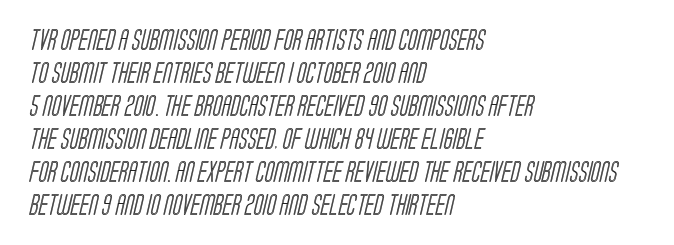
The image shows 21 px text type; set left-aligned, normal line spacing (1.57x), normal letter spacing, not underlined.
